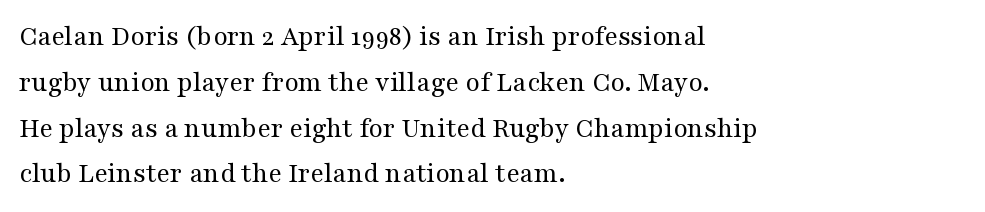
Q: Is the text bold? A: No.
Q: Is the text italic (slanted)? A: No, it is upright.
Q: Is the typeface a serif or a sans-serif typeface? A: Serif.
Q: Is the text underlined? A: No.
Q: How is the paragraph aligned? A: Left-aligned.
Q: Is the spacing between letters normal or unusually wide? A: Normal.
Q: Is the spacing between lines tight, normal or loose? A: Normal.
Q: Width (condensed, normal, or wide)? A: Wide.
Q: Stroke contrast? A: Medium.
Q: x-height? A: Medium.
Q: Monospaced? A: No.
